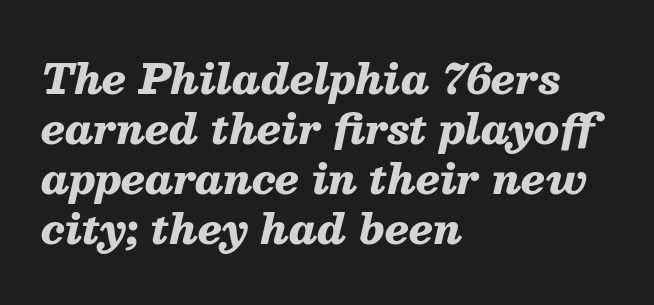
Q: Is the text bold? A: Yes.
Q: Is the text italic (slanted)? A: Yes, it leans right by about 13 degrees.
Q: Is the text underlined? A: No.
Q: How is the paragraph aligned? A: Left-aligned.
Q: Is the spacing between letters normal or unusually wide? A: Normal.
Q: Width (condensed, normal, or wide)? A: Normal.
Q: Stroke contrast? A: Medium.
Q: x-height? A: Medium.
Q: Monospaced? A: No.
